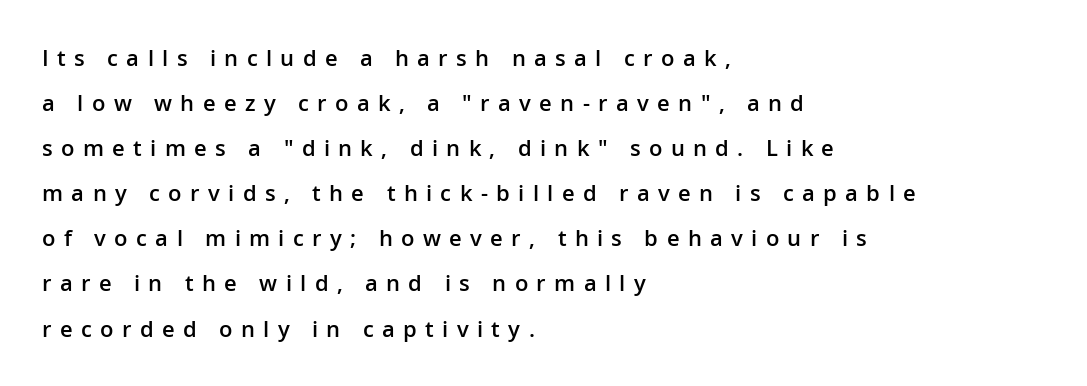
{"italic": "no", "bold": "semi", "underline": "no", "align": "left", "line_spacing": "loose", "line_spacing_ratio": 2.05, "letter_spacing": "wide", "letter_spacing_em": 0.38, "glyph_px": 22}
